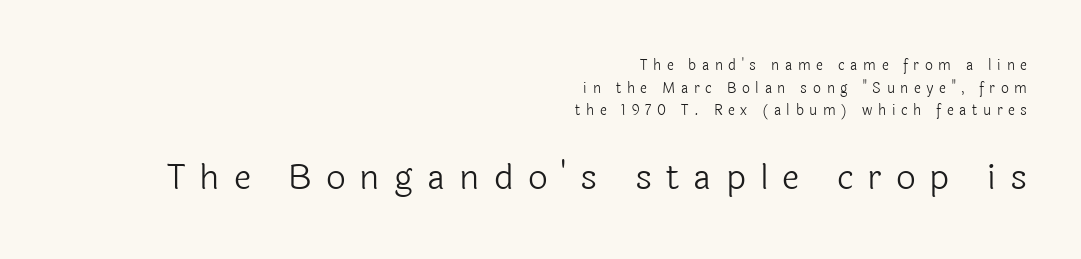
{"serif": "no", "italic": "no", "bold": "no", "weight": "light", "width": "normal", "x_height": "medium", "monospaced": "no", "underline": "no", "align": "right", "line_spacing": "normal", "line_spacing_ratio": 1.61, "letter_spacing": "wide", "letter_spacing_em": 0.4, "larger_block": "second", "size_ratio": 2.5, "glyph_px": 35}
